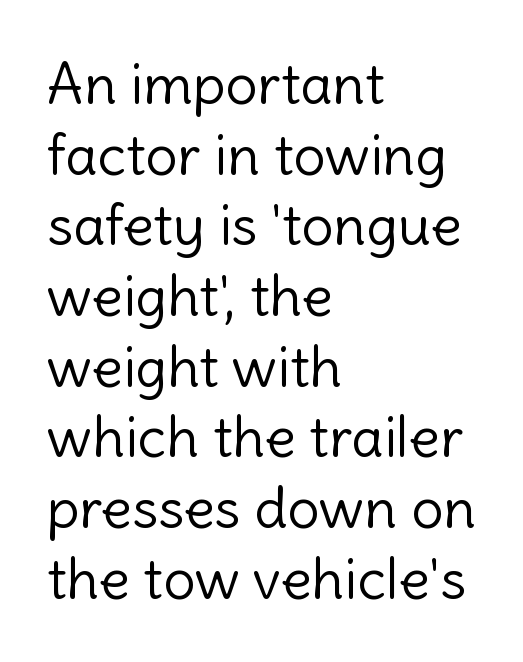
Each letter's strokes conclude bluntly, with no projecting serifs. Rule under the text: the space is simply empty. Each line starts at the same left margin while the right side varies. Each stroke keeps to a modest, everyday thickness or less. Each letter keeps its own natural width here, so spacing adapts to shape. Tracking value appears to be zero — textbook default spacing.
